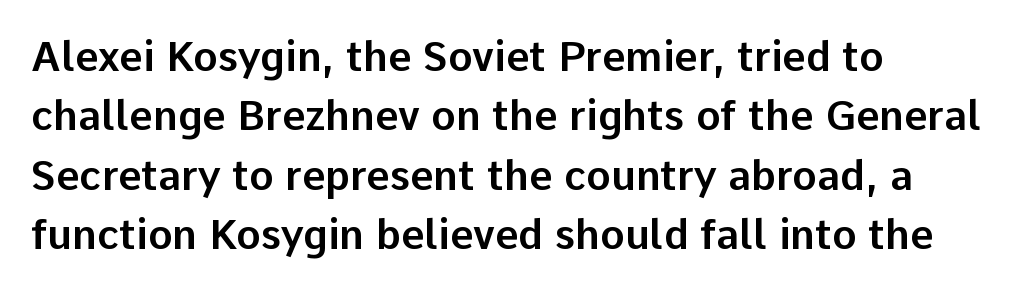
Q: Is the text italic (slanted)? A: No, it is upright.
Q: Is the typeface a serif or a sans-serif typeface? A: Sans-serif.
Q: Is the text underlined? A: No.
Q: How is the paragraph aligned? A: Left-aligned.
Q: Is the spacing between letters normal or unusually wide? A: Normal.
Q: Is the spacing between lines tight, normal or loose? A: Normal.
Q: Width (condensed, normal, or wide)? A: Normal.
Q: Stroke contrast? A: Low.
Q: x-height? A: Medium.
Q: Monospaced? A: No.
